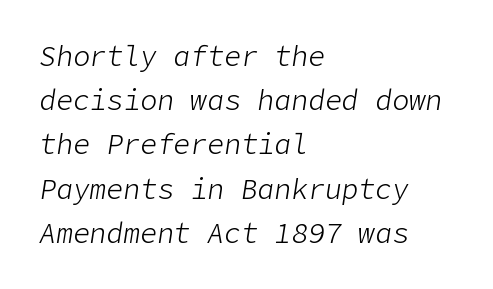
{"italic": "yes", "lean": "right", "slant_degrees": 9, "bold": "no", "weight": "light", "width": "normal", "stroke_contrast": "low", "x_height": "medium", "underline": "no", "align": "left", "line_spacing": "normal", "line_spacing_ratio": 1.58, "letter_spacing": "normal", "letter_spacing_em": 0.0, "glyph_px": 28}
